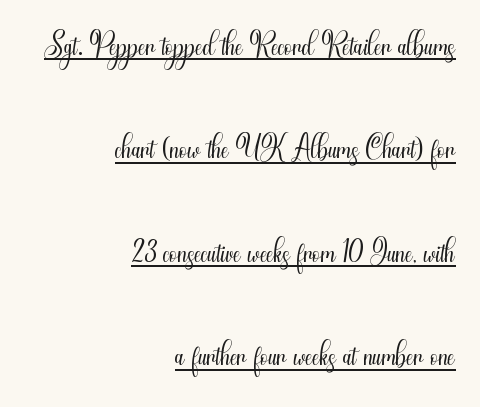
{"serif": "no", "bold": "no", "weight": "light", "width": "condensed", "stroke_contrast": "medium", "x_height": "small", "monospaced": "no", "underline": "yes", "align": "right", "line_spacing": "loose", "line_spacing_ratio": 2.3, "letter_spacing": "normal", "letter_spacing_em": 0.0, "glyph_px": 45}
